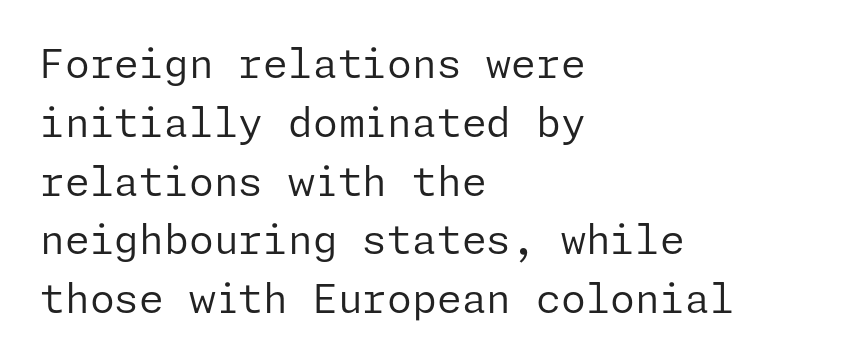
Q: Is the text bold? A: No.
Q: Is the text italic (slanted)? A: No, it is upright.
Q: Is the typeface a serif or a sans-serif typeface? A: Sans-serif.
Q: Is the text underlined? A: No.
Q: How is the paragraph aligned? A: Left-aligned.
Q: Is the spacing between letters normal or unusually wide? A: Normal.
Q: Is the spacing between lines tight, normal or loose? A: Normal.
Q: Width (condensed, normal, or wide)? A: Normal.
Q: Stroke contrast? A: Low.
Q: x-height? A: Medium.
